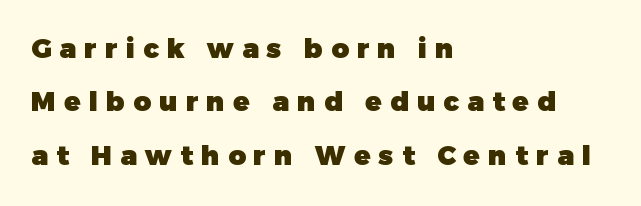
{"italic": "no", "bold": "yes", "underline": "no", "align": "left", "line_spacing": "loose", "line_spacing_ratio": 1.98, "letter_spacing": "wide", "letter_spacing_em": 0.31, "glyph_px": 27}
